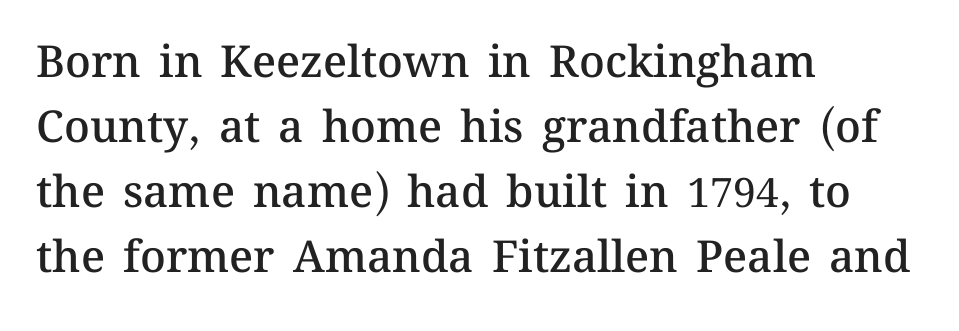
The image shows 44 px semibold type, upright; set left-aligned, normal line spacing (1.48x), normal letter spacing, not underlined; medium stroke contrast and a medium x-height.
